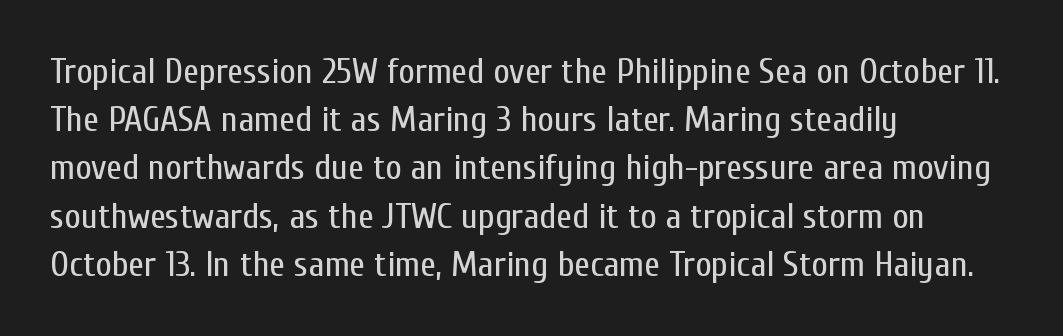
{"serif": "no", "italic": "no", "bold": "no", "weight": "regular", "width": "condensed", "stroke_contrast": "low", "x_height": "medium", "monospaced": "no", "underline": "no", "align": "left", "line_spacing": "normal", "line_spacing_ratio": 1.34, "letter_spacing": "normal", "letter_spacing_em": 0.0, "glyph_px": 36}
